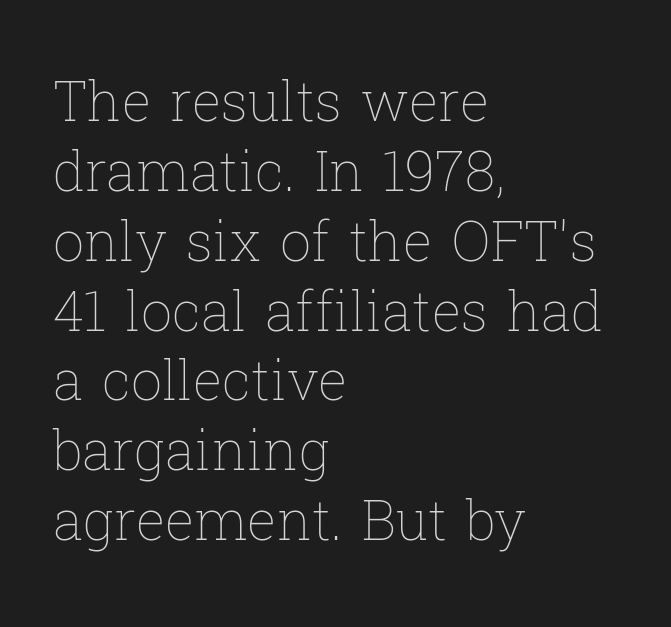
The image shows 55 px thin type, upright; set left-aligned, normal line spacing (1.27x), normal letter spacing, not underlined; low stroke contrast and a medium x-height.
